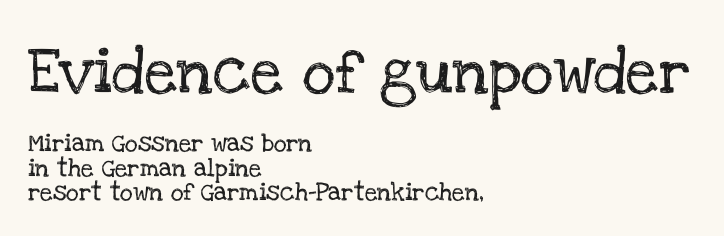
{"serif": "yes", "italic": "no", "width": "normal", "stroke_contrast": "low", "x_height": "large", "monospaced": "no", "underline": "no", "align": "left", "line_spacing": "normal", "line_spacing_ratio": 1.34, "letter_spacing": "normal", "letter_spacing_em": 0.0, "larger_block": "first", "size_ratio": 2.56, "glyph_px": 46}
